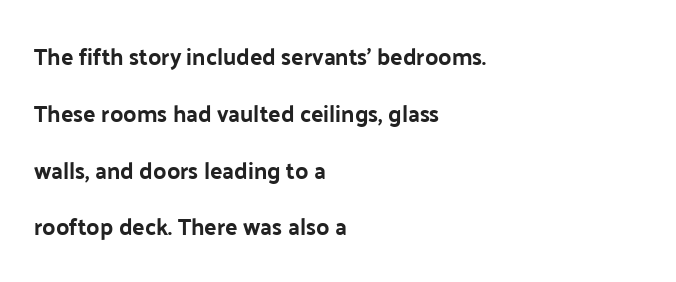
The ragged edge is on the right, which tells us the setting is flush left. Italic? Not at all — the glyphs are vertical. The space beneath each line is pristine and unruled. Leading is clearly above the norm, producing a sparse column.
